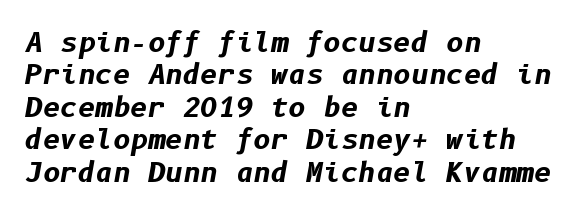
Q: Is the text bold? A: Yes.
Q: Is the text italic (slanted)? A: Yes, it leans right by about 10 degrees.
Q: Is the text underlined? A: No.
Q: How is the paragraph aligned? A: Left-aligned.
Q: Is the spacing between letters normal or unusually wide? A: Normal.
